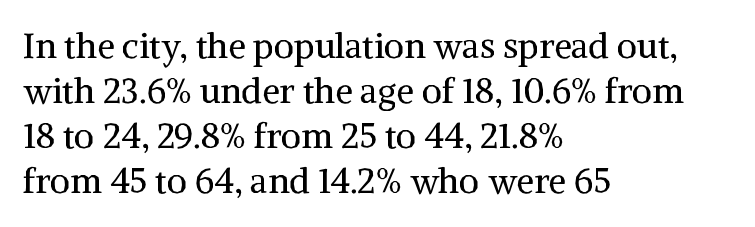
The image shows 35 px regular-weight serif type, upright; set left-aligned, normal line spacing (1.29x), normal letter spacing, not underlined; medium stroke contrast and a medium x-height.
